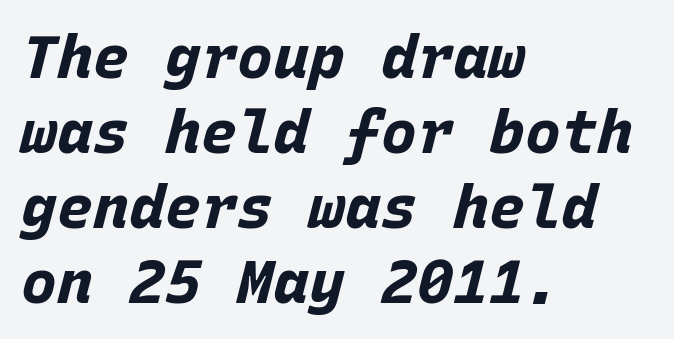
Think of a typewriter: that constant character pitch is what you see here. The rendering anchors every line to the left-hand side. Only glyphs here, with clear space below each row. Bold? Absolutely — the strokes are thick and heavy. Normally led — the rows are evenly, conventionally spaced.
